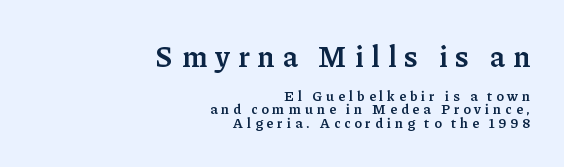
How are the letters spaced? Widely, with obvious added tracking. The compositor pushed each line to the right boundary. Compared with an ordinary text face, these strokes are moderately heavier — a semibold. The baseline area is clear.
